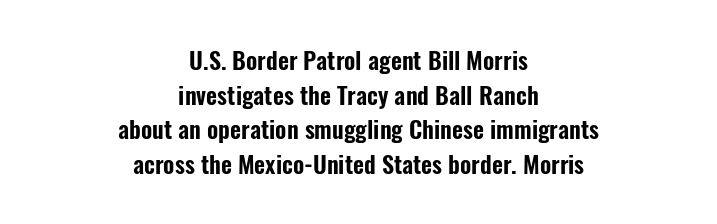
{"italic": "no", "underline": "no", "align": "center", "line_spacing": "normal", "line_spacing_ratio": 1.44, "letter_spacing": "normal", "letter_spacing_em": 0.0, "glyph_px": 24}
